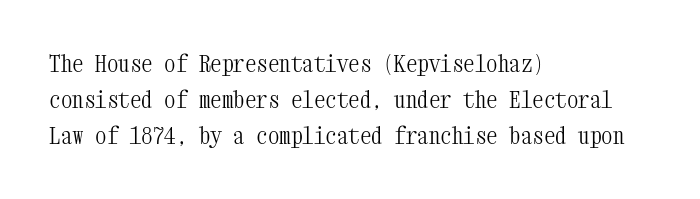
The foot of each line stays bare and open. It's the straight-up-and-down kind of type. The gaps between neighbouring characters are ordinary and unremarkable. A normal amount of white space separates one row of letters from the next. Typeset ragged right — the left edge is the straight one. Is the stroke heavy? The answer is a plain regular-or-lighter.
